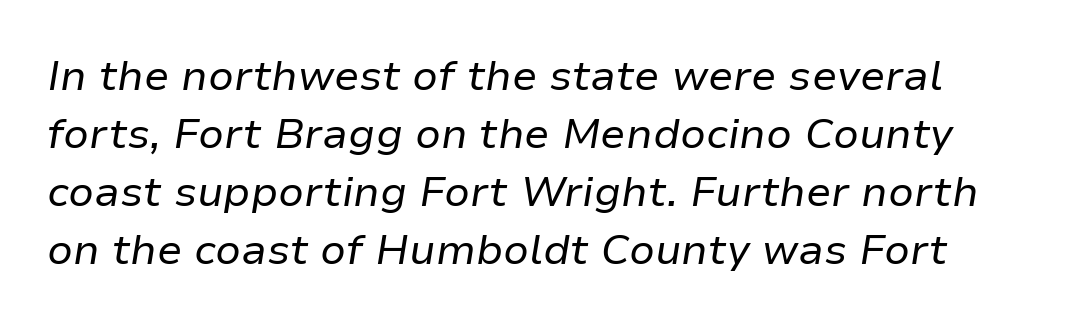
The image shows 42 px regular-weight type, italic (leaning right); set normal line spacing (1.38x), normal letter spacing, not underlined; low stroke contrast and a medium x-height.
